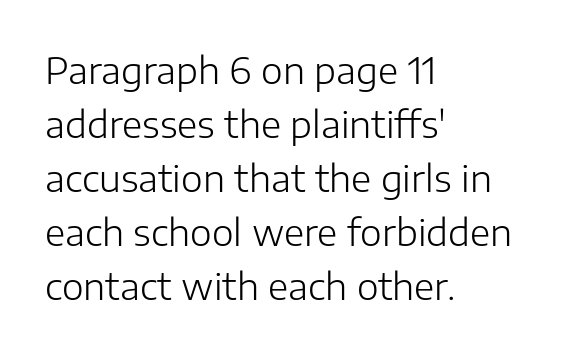
{"serif": "no", "italic": "no", "bold": "no", "weight": "light", "width": "normal", "stroke_contrast": "low", "x_height": "medium", "monospaced": "no", "underline": "no", "align": "left", "line_spacing": "normal", "line_spacing_ratio": 1.46, "letter_spacing": "normal", "letter_spacing_em": 0.0, "glyph_px": 37}
